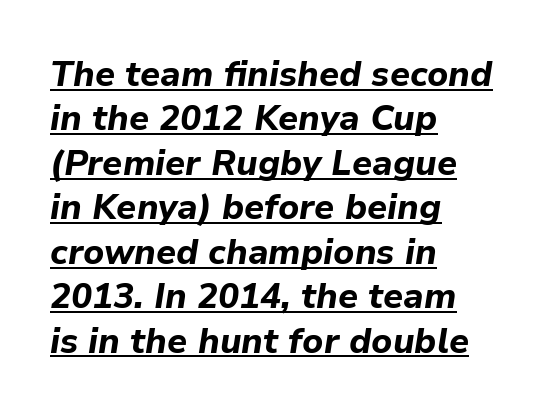
Line spacing here is normal. These characters rest on top of a visible drawn line. Pretty heavy lettering here — definitely bold. The face used here has a pronounced slope to its letters. Think of a printed novel: that variable character pitch is what you see here.
